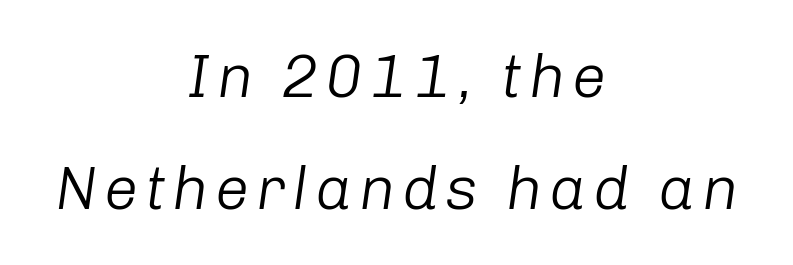
Q: Is the text bold? A: No.
Q: Is the text italic (slanted)? A: Yes, it leans right by about 8 degrees.
Q: Is the text underlined? A: No.
Q: How is the paragraph aligned? A: Centered.
Q: Width (condensed, normal, or wide)? A: Normal.
Q: Stroke contrast? A: Low.
Q: x-height? A: Medium.
Q: Monospaced? A: No.
